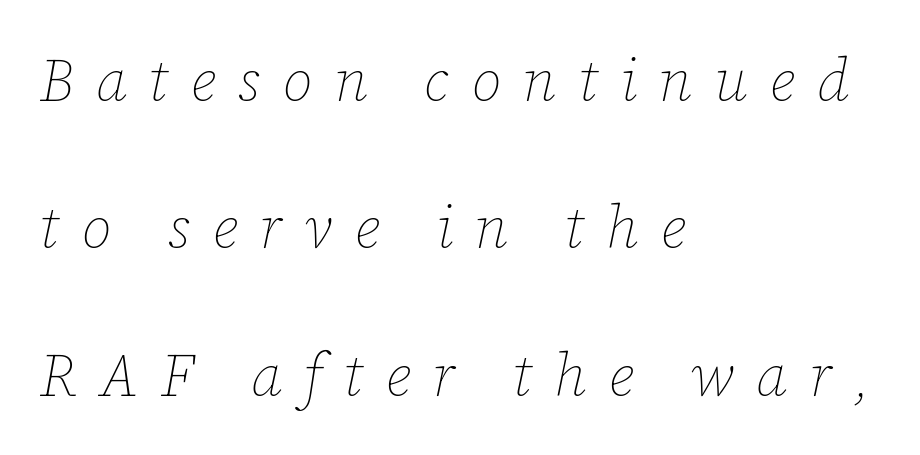
{"italic": "yes", "lean": "right", "slant_degrees": 12, "bold": "no", "weight": "thin", "width": "normal", "stroke_contrast": "low", "x_height": "medium", "monospaced": "no", "underline": "no", "align": "left", "line_spacing": "loose", "line_spacing_ratio": 2.5, "letter_spacing": "wide", "letter_spacing_em": 0.37, "glyph_px": 59}
